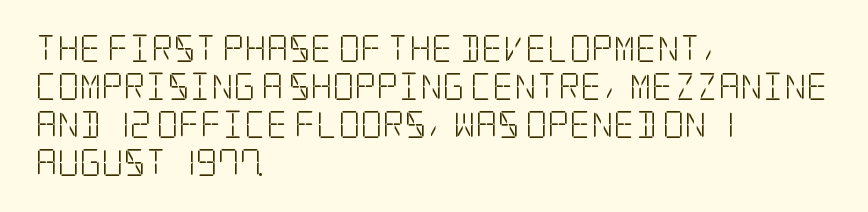
Q: Is the text bold? A: No.
Q: Is the text italic (slanted)? A: No, it is upright.
Q: Is the text underlined? A: No.
Q: How is the paragraph aligned? A: Left-aligned.
Q: Is the spacing between letters normal or unusually wide? A: Normal.
Q: Is the spacing between lines tight, normal or loose? A: Normal.
